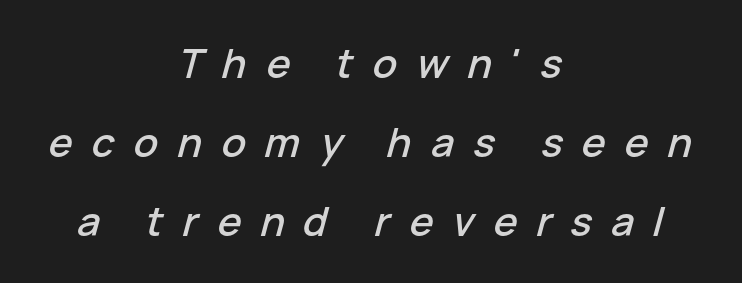
Reading down the column, the eye jumps a long way to each next line. The typography opts for an oblique posture over an upright one. These lines are rendered in a variable-pitch font. Teacher's note: observe the equal gaps on both sides — that is centered alignment. The space beneath each line is pristine and unruled.
